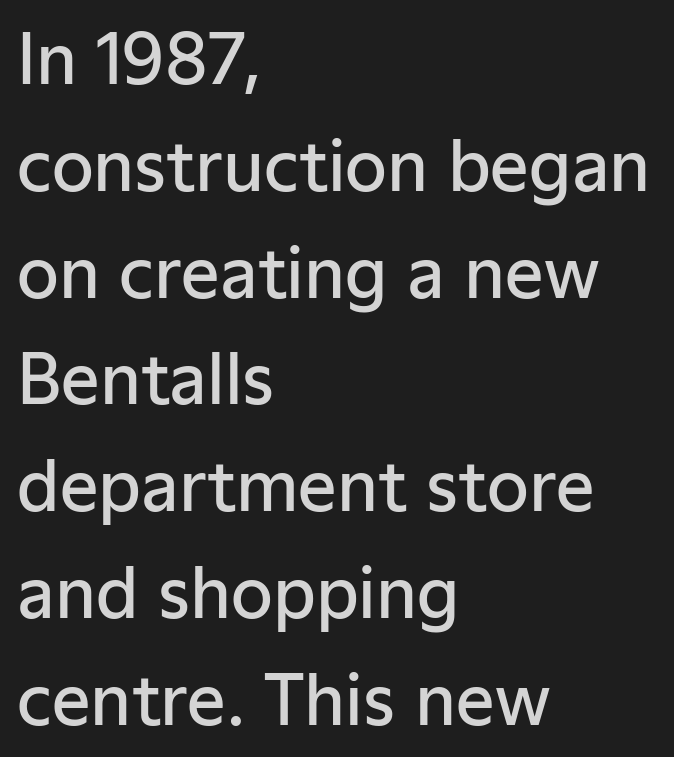
Character widths vary here, with narrow letters taking less room than wide ones. Spacing between characters is what you'd get straight out of the box. Honestly, there is no underline to notice here at all. Check where the strokes stop: nothing finishes them off — pure sans. Line beginnings align vertically; line endings do not. Strokes here are thickened, but only to semibold level.
